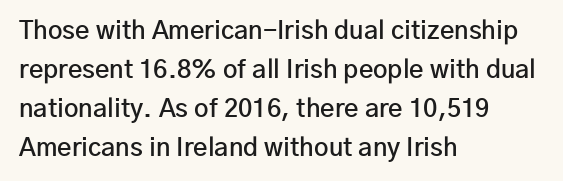
The image shows 25 px text type, upright; set left-aligned, normal line spacing (1.56x), normal letter spacing, not underlined.
